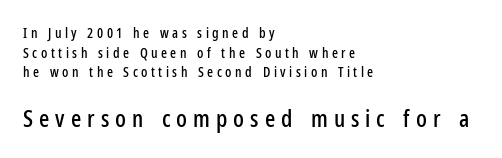
Underline: absent. Posture: straight, roman, zero tilt. The passage shown begins with its smaller block and ends with its larger one. The line texture is sparse and dotted thanks to wide tracking. Leading matches the norm, producing a regular column. Is the block centered? No — it sits flush against the left margin.
